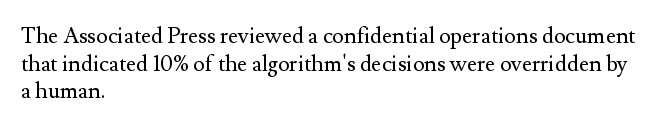
Q: Is the text bold? A: No.
Q: Is the text italic (slanted)? A: No, it is upright.
Q: Is the text underlined? A: No.
Q: How is the paragraph aligned? A: Left-aligned.
Q: Is the spacing between letters normal or unusually wide? A: Normal.
Q: Is the spacing between lines tight, normal or loose? A: Normal.
